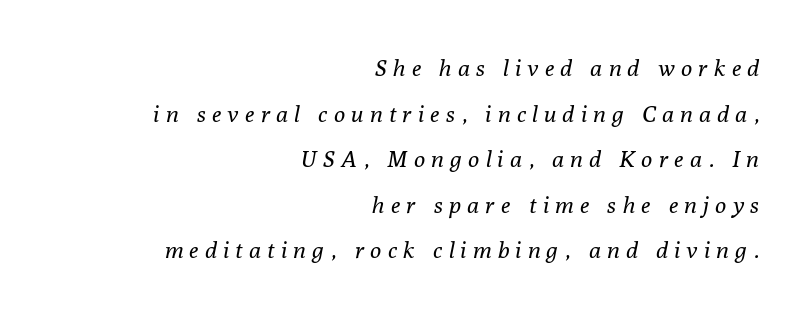
{"italic": "yes", "lean": "right", "slant_degrees": 10, "bold": "no", "underline": "no", "align": "right", "line_spacing": "loose", "line_spacing_ratio": 1.98, "letter_spacing": "wide", "letter_spacing_em": 0.28, "glyph_px": 23}
